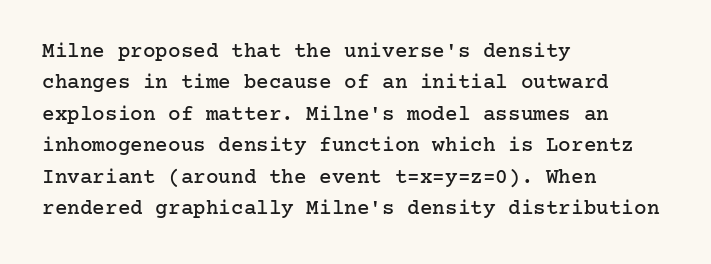
{"italic": "no", "underline": "no", "align": "left", "line_spacing": "normal", "line_spacing_ratio": 1.5, "letter_spacing": "normal", "letter_spacing_em": 0.0, "glyph_px": 21}
